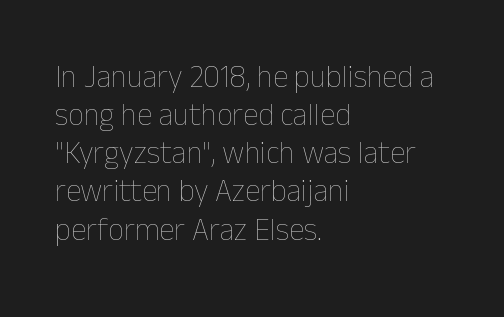
{"italic": "no", "bold": "no", "weight": "thin", "width": "normal", "stroke_contrast": "low", "x_height": "medium", "monospaced": "no", "underline": "no", "align": "left", "line_spacing_ratio": 1.23, "letter_spacing": "normal", "letter_spacing_em": 0.0, "glyph_px": 31}
